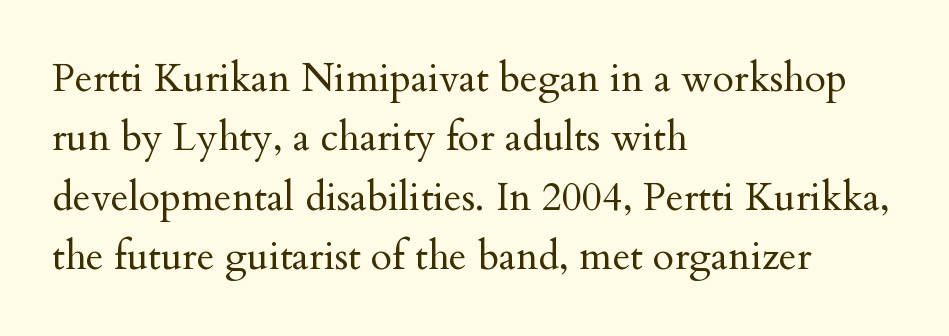
The image shows 39 px regular-weight serif type, upright; set left-aligned, normal line spacing (1.52x), normal letter spacing, not underlined; medium stroke contrast and a small x-height.
